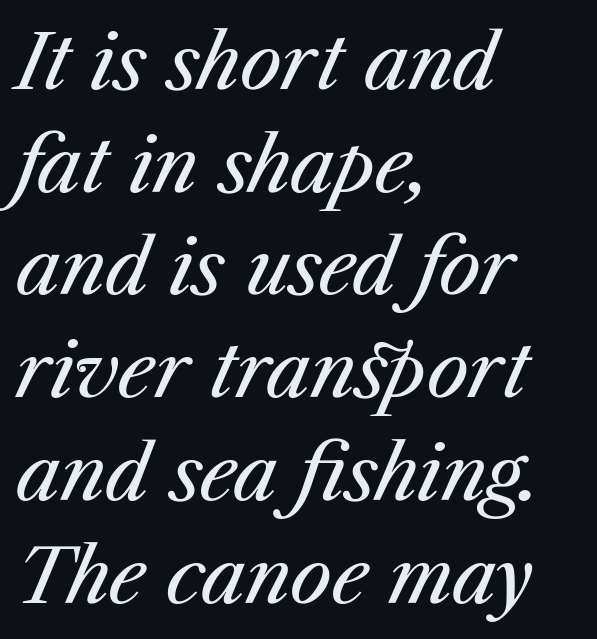
The image shows 75 px regular-weight type, italic (leaning right); set left-aligned, normal line spacing (1.37x), normal letter spacing, not underlined; medium stroke contrast and a medium x-height.
